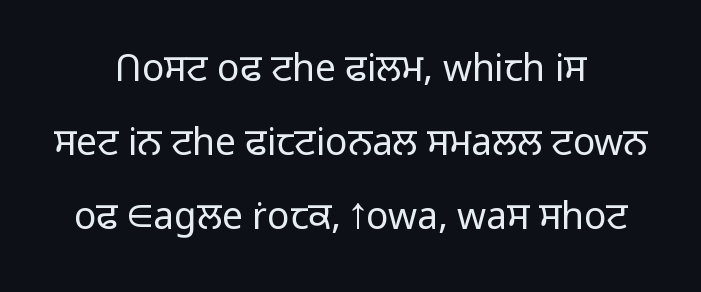
Honestly, the rows look like they've been pulled way apart. Letter spacing: default. The compositor balanced each line on the midline. Observe the absence of serifs on each vertical stroke in this sample. Is the type heavy? It reads as light-to-regular instead. Just letters on the line, the space beneath them empty.
